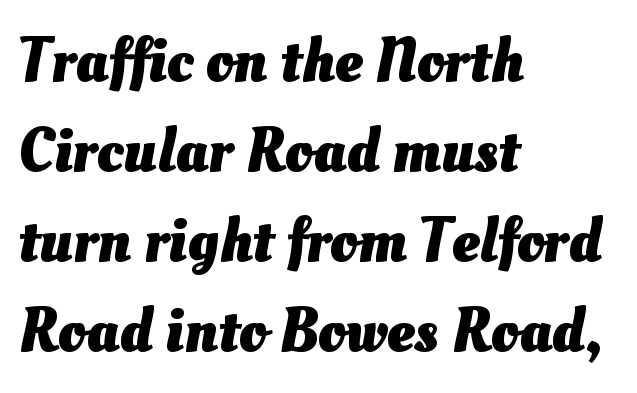
Q: Is the text bold? A: Yes.
Q: Is the text underlined? A: No.
Q: How is the paragraph aligned? A: Left-aligned.
Q: Is the spacing between letters normal or unusually wide? A: Normal.
Q: Is the spacing between lines tight, normal or loose? A: Normal.
Q: Width (condensed, normal, or wide)? A: Normal.
Q: Stroke contrast? A: Medium.
Q: x-height? A: Small.
Q: Monospaced? A: No.
